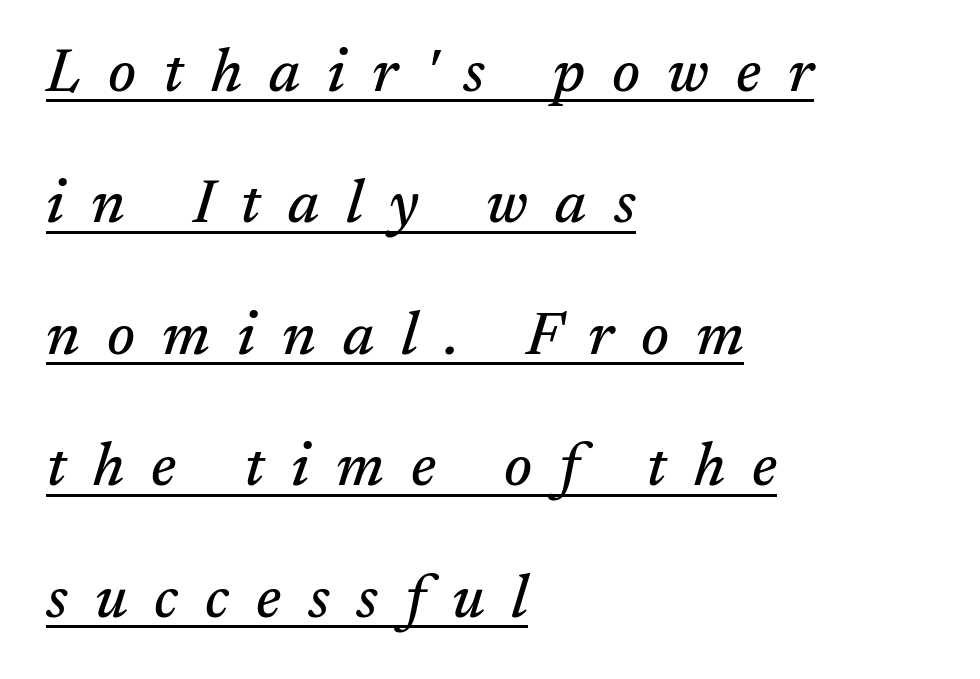
Q: Is the text italic (slanted)? A: Yes, it leans right by about 17 degrees.
Q: Is the typeface a serif or a sans-serif typeface? A: Serif.
Q: Is the text underlined? A: Yes.
Q: How is the paragraph aligned? A: Left-aligned.
Q: Is the spacing between letters normal or unusually wide? A: Unusually wide.
Q: Is the spacing between lines tight, normal or loose? A: Loose.
Q: Width (condensed, normal, or wide)? A: Normal.
Q: Stroke contrast? A: Medium.
Q: x-height? A: Medium.
Q: Monospaced? A: No.
